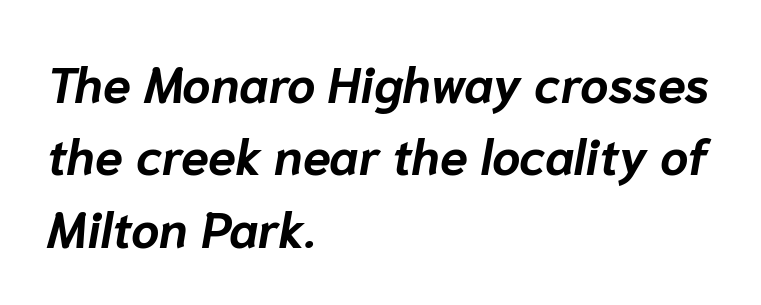
Words float on clear page, feet unadorned. This is heavy type, rendered in bold. The font's italic variant was chosen for this text. The lines are quadded left.
